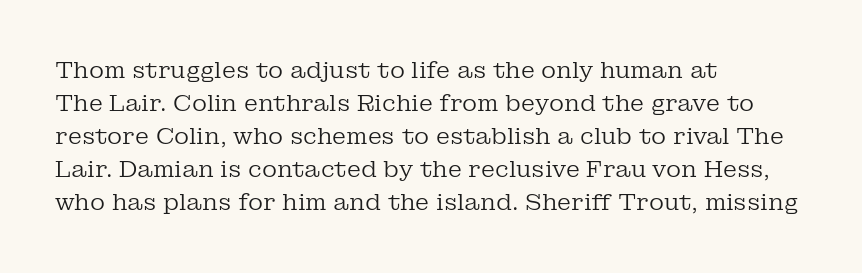
The image shows 23 px text type, upright; set left-aligned, normal line spacing (1.44x), normal letter spacing, not underlined.
